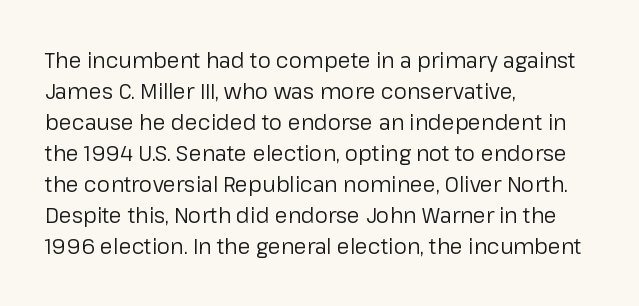
No chunkiness to these letters — they're not bold. The area under the type is left untouched. This rendering uses left alignment, leaving the right contour irregular. The font's upright variant was chosen for this text. Compared with typical body copy, the letter spacing here is the same.
